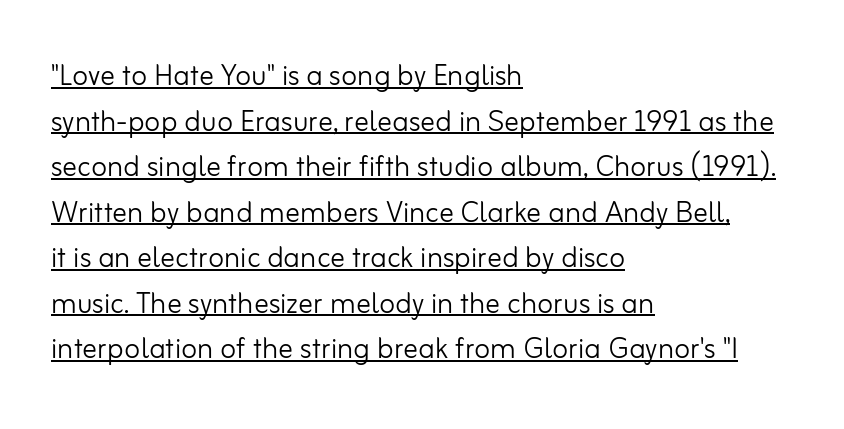
Q: Is the text bold? A: No.
Q: Is the text italic (slanted)? A: No, it is upright.
Q: Is the typeface a serif or a sans-serif typeface? A: Sans-serif.
Q: Is the text underlined? A: Yes.
Q: How is the paragraph aligned? A: Left-aligned.
Q: Is the spacing between letters normal or unusually wide? A: Normal.
Q: Width (condensed, normal, or wide)? A: Normal.
Q: Stroke contrast? A: Low.
Q: x-height? A: Small.
Q: Monospaced? A: No.
